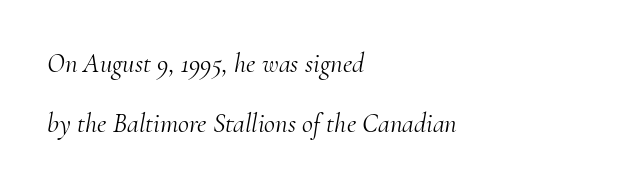
The image shows 27 px text type, italic (leaning right); set left-aligned, loose line spacing (2.21x), normal letter spacing, not underlined.
